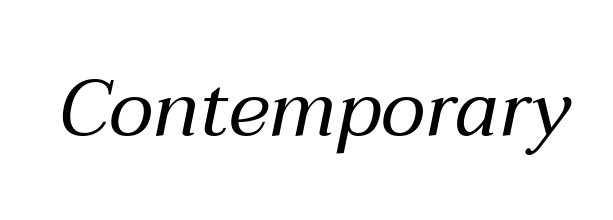
{"italic": "yes", "lean": "right", "slant_degrees": 12, "bold": "no", "weight": "regular", "width": "normal", "stroke_contrast": "medium", "x_height": "medium", "monospaced": "no", "underline": "no", "letter_spacing": "normal", "letter_spacing_em": 0.0, "glyph_px": 79}
